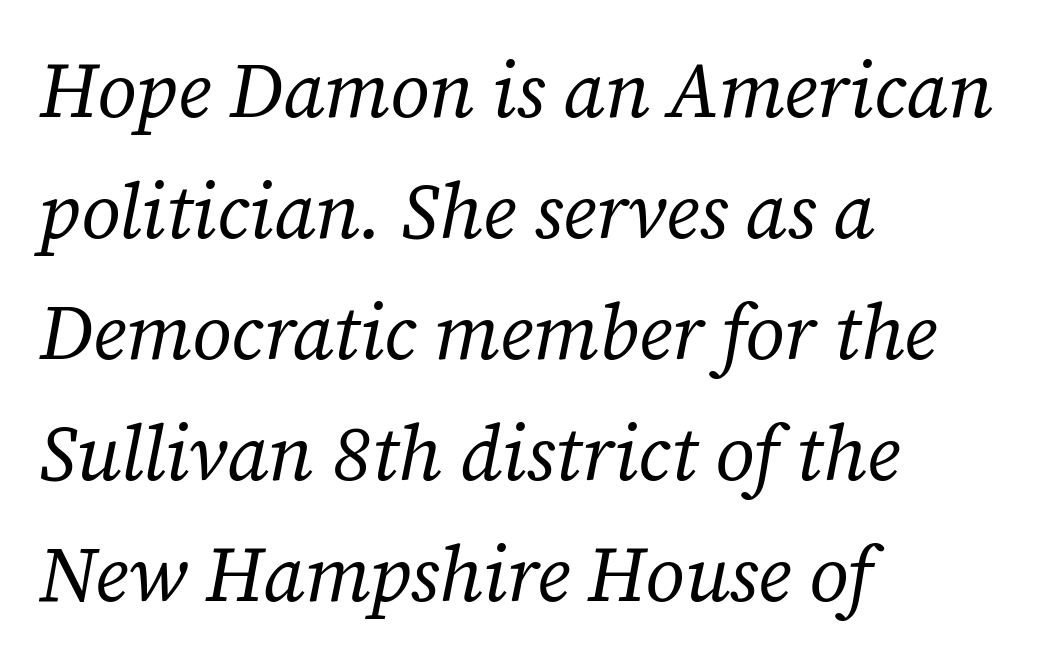
The image shows 77 px regular-weight serif type, italic (leaning right); set left-aligned, normal line spacing (1.57x), normal letter spacing, not underlined; low stroke contrast and a medium x-height.
